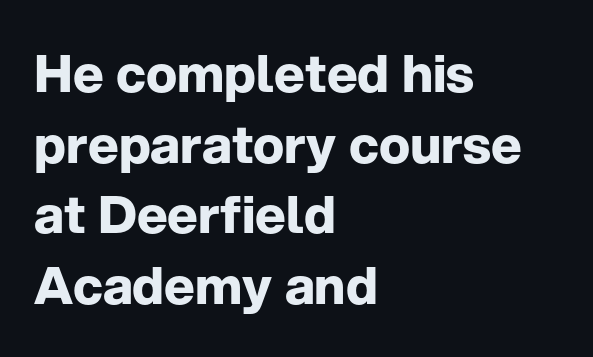
{"serif": "no", "italic": "no", "bold": "yes", "weight": "bold", "width": "normal", "stroke_contrast": "low", "x_height": "medium", "monospaced": "no", "underline": "no", "align": "left", "line_spacing": "normal", "line_spacing_ratio": 1.36, "letter_spacing": "normal", "letter_spacing_em": 0.0, "glyph_px": 52}
